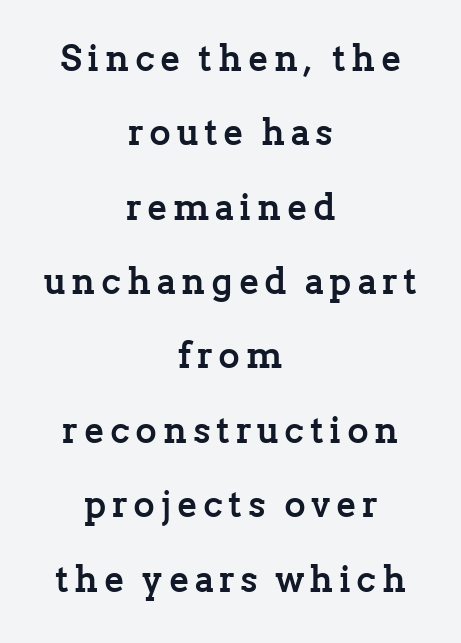
Q: Is the text bold? A: Yes.
Q: Is the text italic (slanted)? A: No, it is upright.
Q: Is the typeface a serif or a sans-serif typeface? A: Serif.
Q: Is the text underlined? A: No.
Q: How is the paragraph aligned? A: Centered.
Q: Is the spacing between lines tight, normal or loose? A: Loose.
Q: Width (condensed, normal, or wide)? A: Normal.
Q: Stroke contrast? A: Low.
Q: x-height? A: Medium.
Q: Monospaced? A: No.
